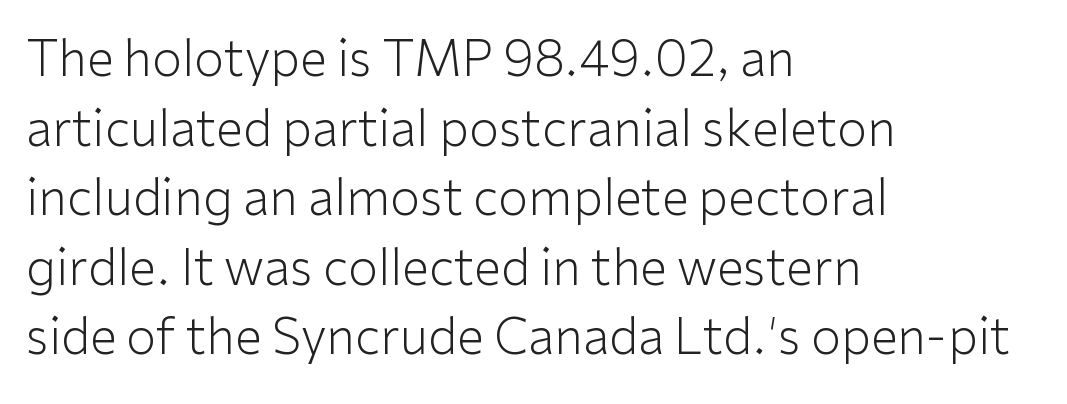
Q: Is the text bold? A: No.
Q: Is the text italic (slanted)? A: No, it is upright.
Q: Is the typeface a serif or a sans-serif typeface? A: Sans-serif.
Q: Is the text underlined? A: No.
Q: How is the paragraph aligned? A: Left-aligned.
Q: Is the spacing between letters normal or unusually wide? A: Normal.
Q: Is the spacing between lines tight, normal or loose? A: Normal.
Q: Width (condensed, normal, or wide)? A: Normal.
Q: Stroke contrast? A: Low.
Q: x-height? A: Medium.
Q: Monospaced? A: No.
